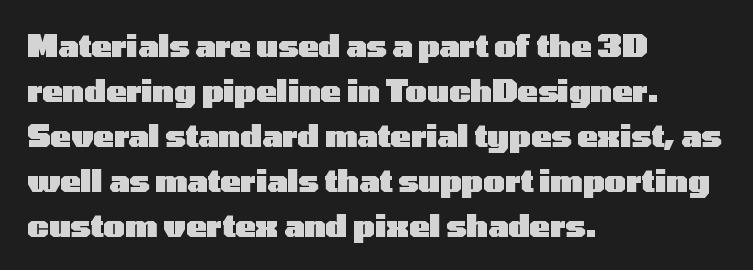
Q: Is the text bold? A: Yes.
Q: Is the text italic (slanted)? A: No, it is upright.
Q: Is the typeface a serif or a sans-serif typeface? A: Sans-serif.
Q: Is the text underlined? A: No.
Q: How is the paragraph aligned? A: Left-aligned.
Q: Is the spacing between letters normal or unusually wide? A: Normal.
Q: Is the spacing between lines tight, normal or loose? A: Normal.
Q: Width (condensed, normal, or wide)? A: Wide.
Q: Stroke contrast? A: Low.
Q: x-height? A: Medium.
Q: Monospaced? A: No.
